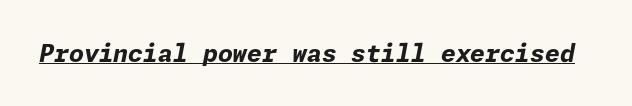
In terms of weight, the rendering is a true, heavy bold. The letters sit at their default tracking, neither squeezed nor spread. Honestly, the underline is the first thing you notice here. Observe the lean: these are italic letterforms.
